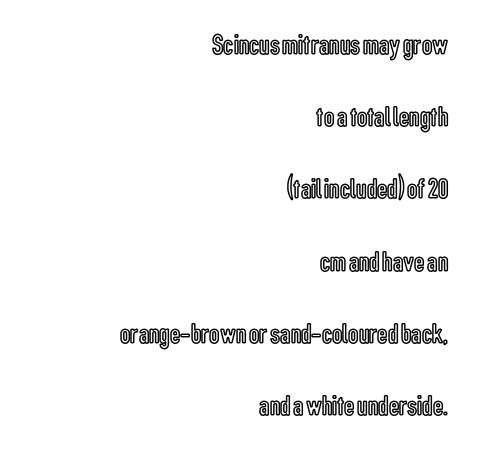
{"italic": "no", "width": "condensed", "x_height": "medium", "monospaced": "no", "underline": "no", "align": "right", "line_spacing": "loose", "line_spacing_ratio": 2.49, "letter_spacing": "normal", "letter_spacing_em": 0.0, "glyph_px": 29}
